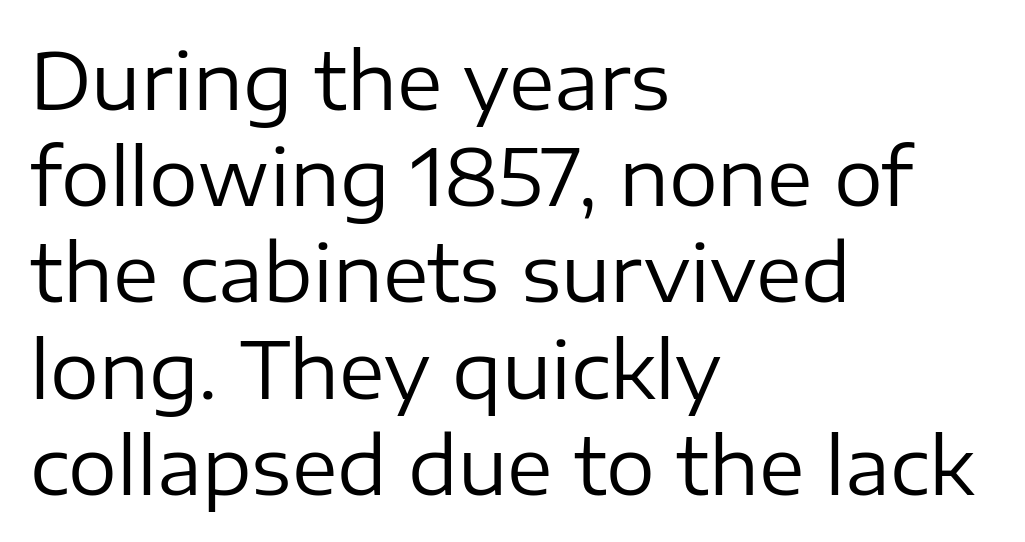
The line-height multiplier appears to be the usual default. Heft: none added — not bold. The rendering anchors every line to the left-hand side. Plain, unruled lines of type. A typesetter would call this proportional, since set widths differ per character. The lettering holds an erect, upright posture throughout.
